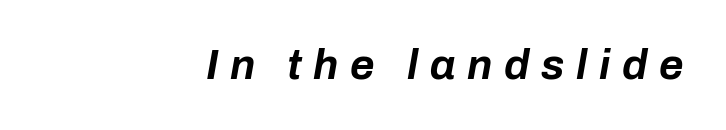
{"italic": "yes", "lean": "right", "slant_degrees": 10, "bold": "yes", "weight": "bold", "width": "normal", "stroke_contrast": "low", "x_height": "medium", "monospaced": "no", "underline": "no", "align": "right", "letter_spacing": "wide", "letter_spacing_em": 0.28, "glyph_px": 42}
